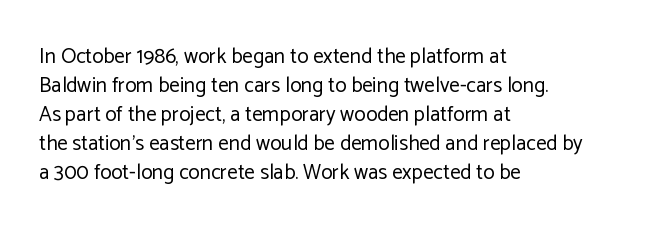
{"italic": "no", "bold": "no", "underline": "no", "align": "left", "line_spacing": "normal", "line_spacing_ratio": 1.38, "letter_spacing": "normal", "letter_spacing_em": 0.0, "glyph_px": 21}
